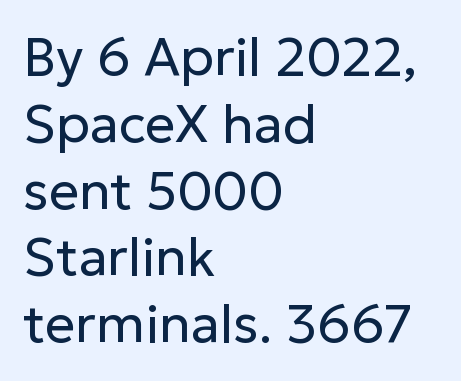
Casual observation: everything's shoved over to the left. Do the letters lean? They stand straight. The face used here is proportionally spaced, like ordinary book or web type. The type is set solid horizontally, with unmodified tracking.
